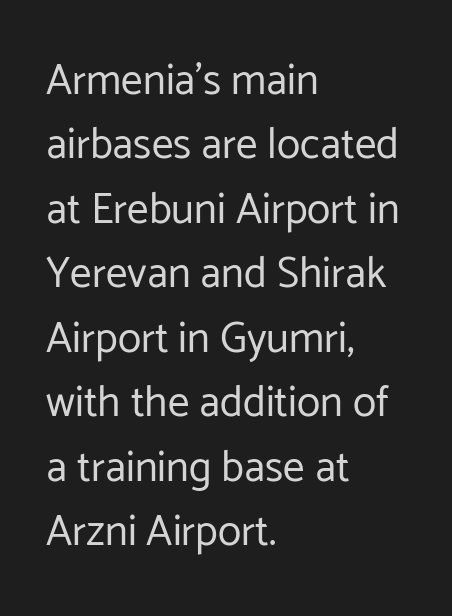
Q: Is the text bold? A: No.
Q: Is the text italic (slanted)? A: No, it is upright.
Q: Is the typeface a serif or a sans-serif typeface? A: Sans-serif.
Q: Is the text underlined? A: No.
Q: How is the paragraph aligned? A: Left-aligned.
Q: Is the spacing between letters normal or unusually wide? A: Normal.
Q: Is the spacing between lines tight, normal or loose? A: Normal.
Q: Width (condensed, normal, or wide)? A: Normal.
Q: Stroke contrast? A: Low.
Q: x-height? A: Medium.
Q: Monospaced? A: No.
